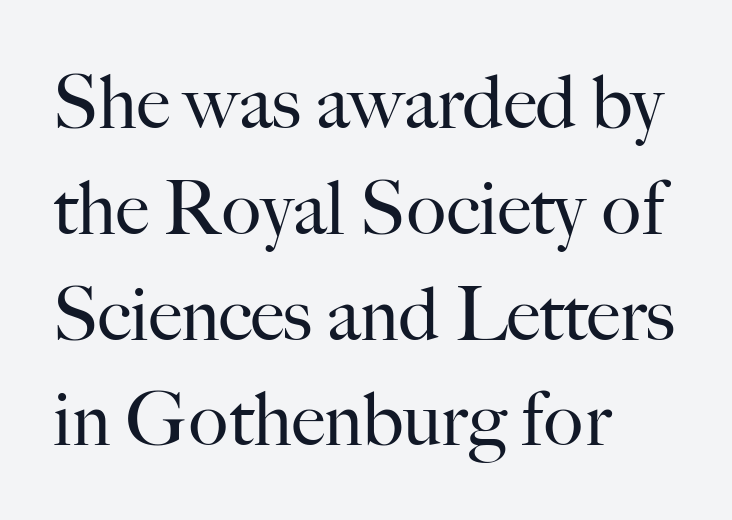
Q: Is the text bold? A: No.
Q: Is the text italic (slanted)? A: No, it is upright.
Q: Is the typeface a serif or a sans-serif typeface? A: Serif.
Q: Is the text underlined? A: No.
Q: How is the paragraph aligned? A: Left-aligned.
Q: Is the spacing between letters normal or unusually wide? A: Normal.
Q: Is the spacing between lines tight, normal or loose? A: Normal.
Q: Width (condensed, normal, or wide)? A: Normal.
Q: Stroke contrast? A: High.
Q: x-height? A: Small.
Q: Monospaced? A: No.
